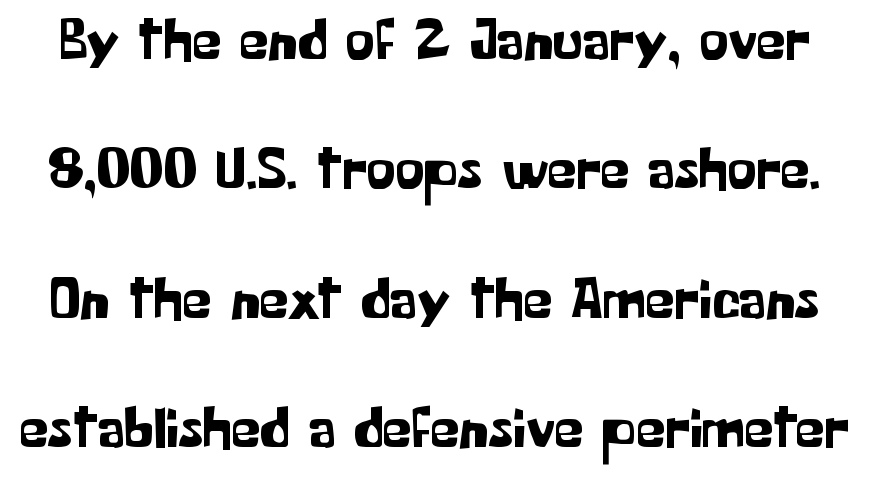
The image shows 58 px sans-serif type, upright; set loose line spacing (2.23x), normal letter spacing, not underlined; low stroke contrast and a medium x-height.
